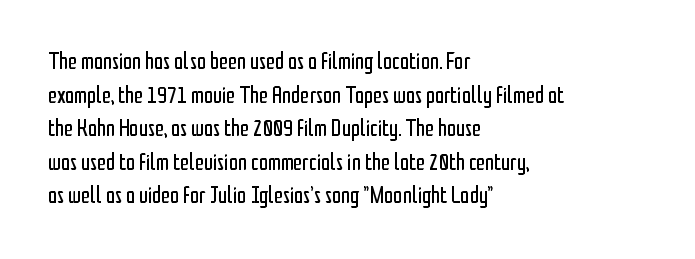
The image shows 23 px text type, upright; set left-aligned, normal line spacing (1.46x), normal letter spacing, not underlined.
